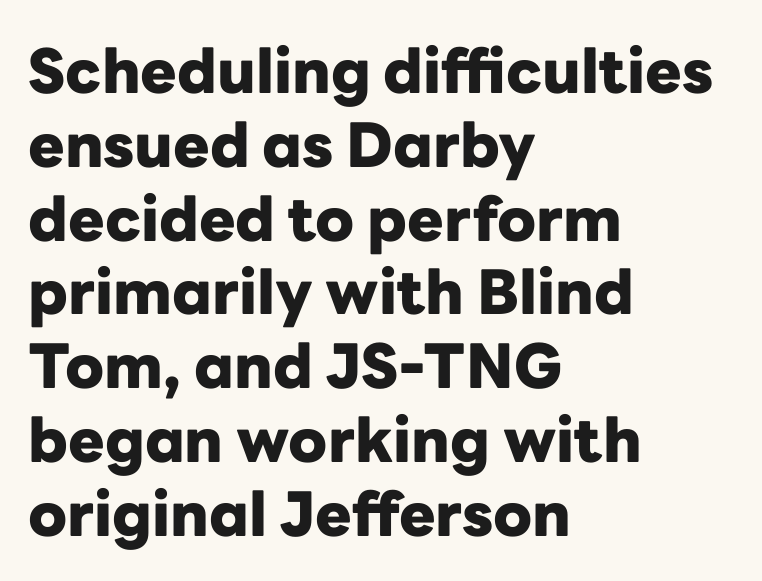
A typesetter would call this zero additional tracking. The space beneath each line is pristine and unruled. The paragraph shown leans on its left margin. Typographically, this falls in the sans-serif category. Set as a true bold cut, around the 700 mark.
